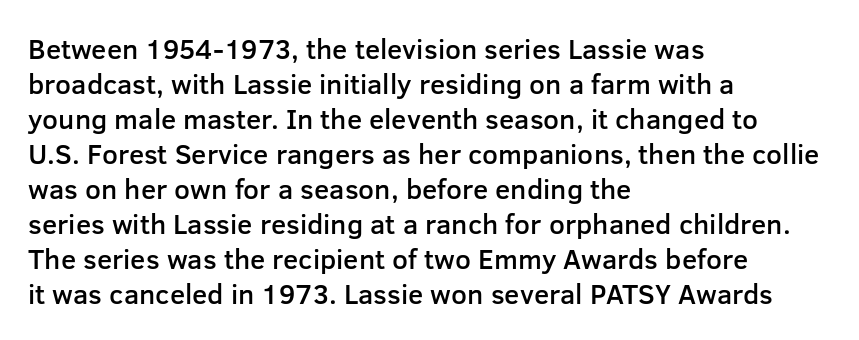
{"serif": "no", "italic": "no", "bold": "semi", "weight": "semibold", "width": "normal", "stroke_contrast": "low", "x_height": "medium", "monospaced": "no", "underline": "no", "align": "left", "line_spacing": "normal", "line_spacing_ratio": 1.25, "letter_spacing": "normal", "letter_spacing_em": 0.0, "glyph_px": 28}
